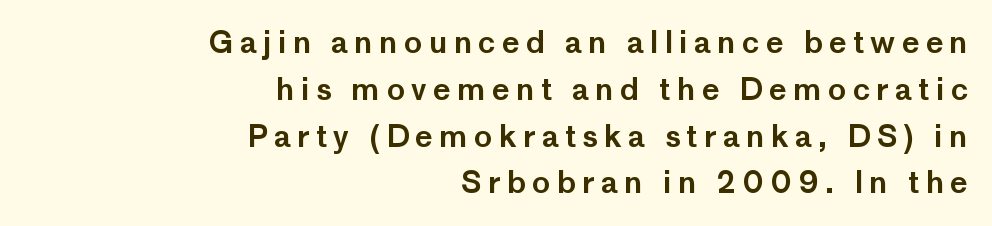
{"serif": "no", "italic": "no", "width": "normal", "stroke_contrast": "low", "x_height": "medium", "monospaced": "no", "underline": "no", "align": "right", "line_spacing": "normal", "line_spacing_ratio": 1.56, "letter_spacing": "wide", "letter_spacing_em": 0.21, "glyph_px": 30}
